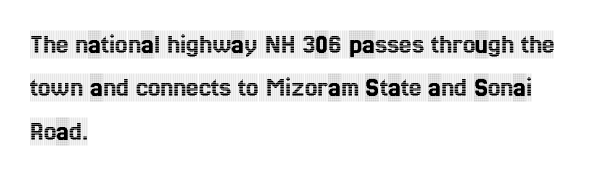
Tracking value appears to be zero — textbook default spacing. Here the designer chose a conventional face with non-uniform glyph widths. Every stem runs plumb, perpendicular to the baseline. The foot of each line stays bare and open. The setting favours the left margin, as ordinary paragraphs usually do. A typesetter would call this leading conventional body-copy spacing.
